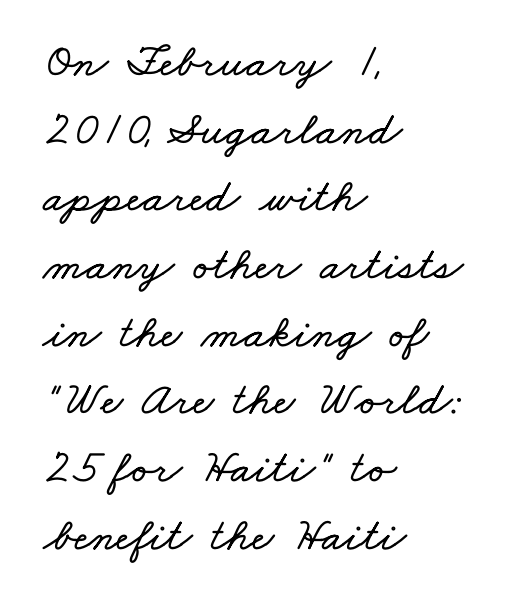
The image shows 47 px wide type; set left-aligned, normal line spacing (1.44x), normal letter spacing, not underlined; low stroke contrast and a small x-height.
